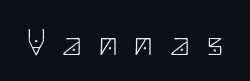
The image shows 37 px thin sans-serif type, upright; set unusually wide letter spacing (+0.47 em), not underlined; low stroke contrast and a small x-height.
